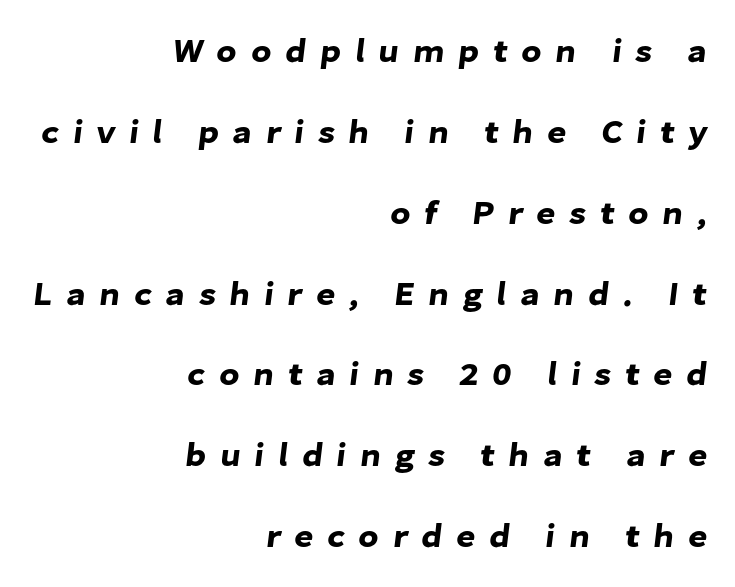
Q: Is the typeface a serif or a sans-serif typeface? A: Sans-serif.
Q: Is the text underlined? A: No.
Q: How is the paragraph aligned? A: Right-aligned.
Q: Is the spacing between letters normal or unusually wide? A: Unusually wide.
Q: Is the spacing between lines tight, normal or loose? A: Loose.
Q: Width (condensed, normal, or wide)? A: Normal.
Q: Stroke contrast? A: Low.
Q: x-height? A: Medium.
Q: Monospaced? A: No.
